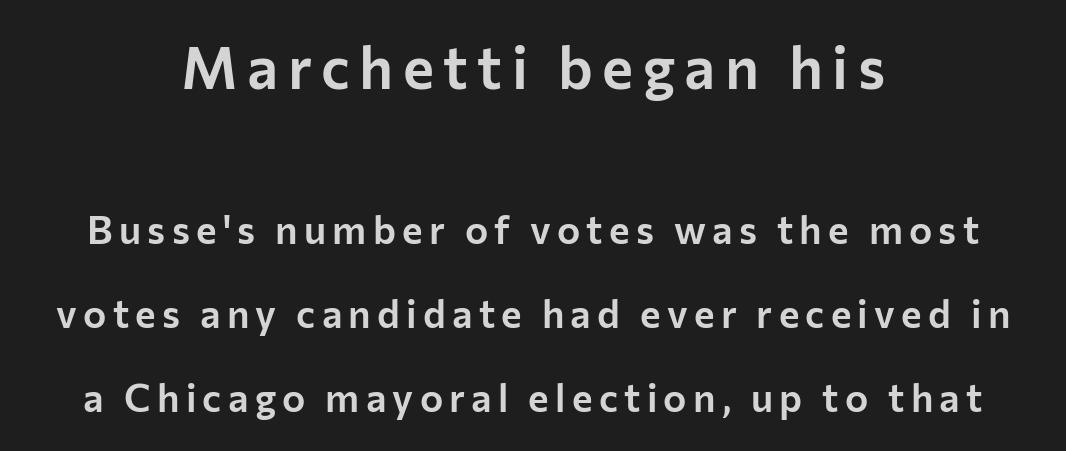
{"serif": "no", "italic": "no", "width": "normal", "stroke_contrast": "low", "x_height": "medium", "monospaced": "no", "underline": "no", "align": "center", "line_spacing": "loose", "line_spacing_ratio": 2.16, "larger_block": "first", "size_ratio": 1.51, "glyph_px": 59}
